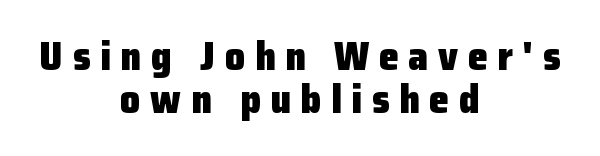
Q: Is the text bold? A: Yes.
Q: Is the text italic (slanted)? A: No, it is upright.
Q: Is the typeface a serif or a sans-serif typeface? A: Sans-serif.
Q: Is the text underlined? A: No.
Q: How is the paragraph aligned? A: Centered.
Q: Is the spacing between letters normal or unusually wide? A: Unusually wide.
Q: Is the spacing between lines tight, normal or loose? A: Tight.
Q: Width (condensed, normal, or wide)? A: Normal.
Q: Stroke contrast? A: Low.
Q: x-height? A: Medium.
Q: Monospaced? A: No.
